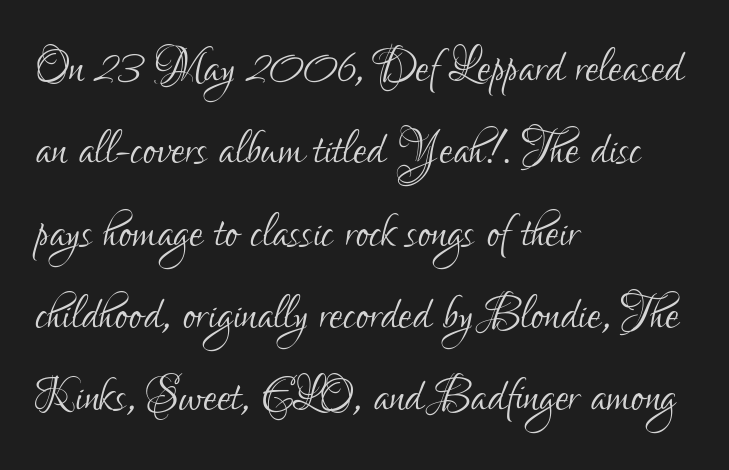
The image shows 61 px light, condensed sans-serif type; set left-aligned, normal line spacing (1.35x), normal letter spacing, not underlined; low stroke contrast and a small x-height.
